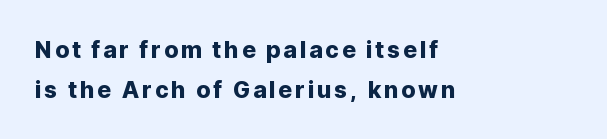
The image shows 23 px text type, upright; set left-aligned, line spacing 1.72x, not underlined.
